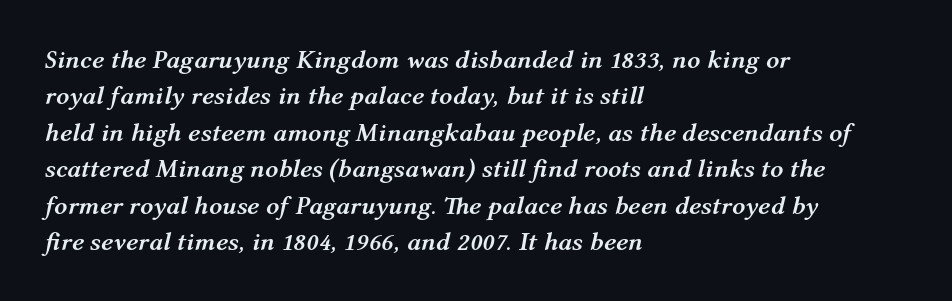
Vertically, the passage feels balanced, rows spaced as you'd expect. Lines of text with bare space underneath. The passage is arranged the way most books set body copy — flush left. These words are printed bold, with thick strokes throughout. Notice how the stems are inclined rather than vertical — that's the hallmark of italics.
